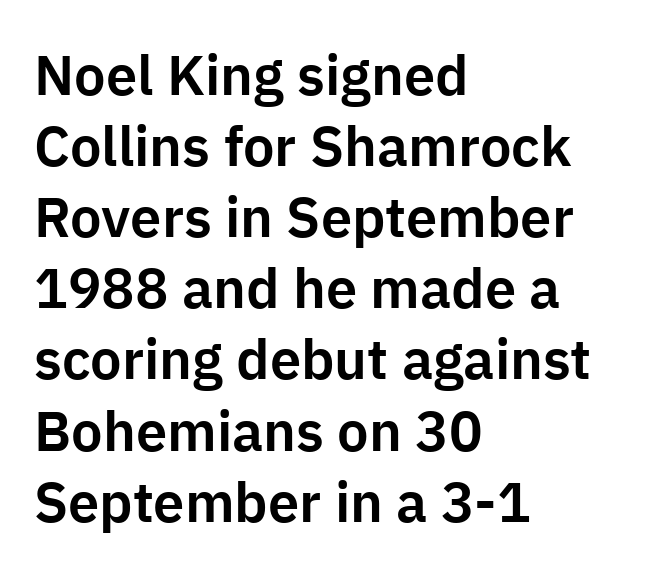
{"serif": "no", "italic": "no", "width": "normal", "stroke_contrast": "low", "x_height": "medium", "monospaced": "no", "underline": "no", "align": "left", "line_spacing": "normal", "line_spacing_ratio": 1.27, "letter_spacing": "normal", "letter_spacing_em": 0.0, "glyph_px": 56}
